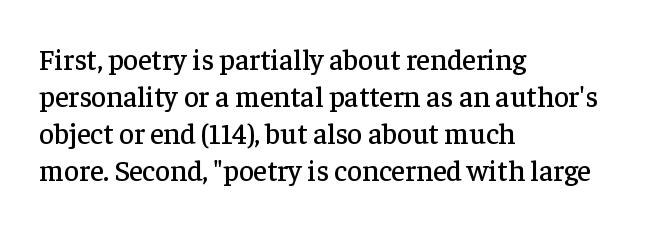
{"serif": "yes", "italic": "no", "width": "normal", "stroke_contrast": "low", "x_height": "medium", "monospaced": "no", "underline": "no", "align": "left", "line_spacing": "normal", "line_spacing_ratio": 1.28, "letter_spacing": "normal", "letter_spacing_em": 0.0, "glyph_px": 29}
